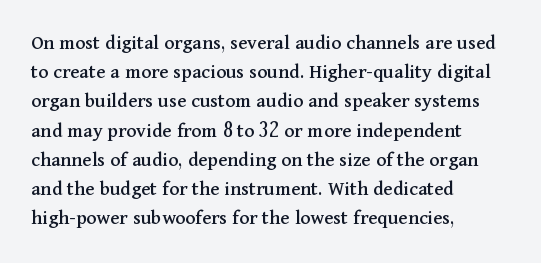
Q: Is the text italic (slanted)? A: No, it is upright.
Q: Is the text underlined? A: No.
Q: How is the paragraph aligned? A: Left-aligned.
Q: Is the spacing between letters normal or unusually wide? A: Normal.
Q: Is the spacing between lines tight, normal or loose? A: Normal.
